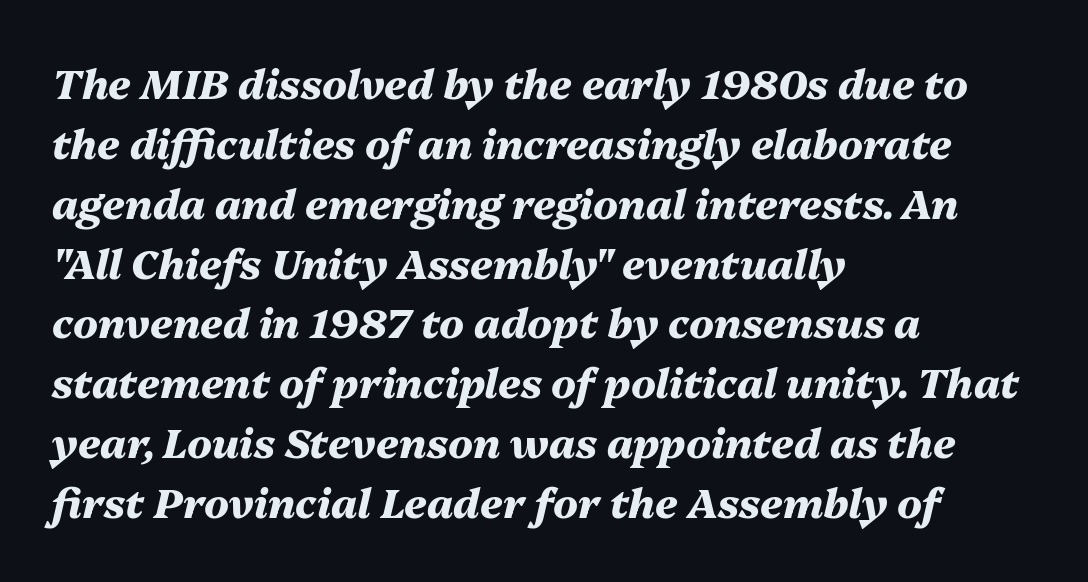
The image shows 41 px heavy type, italic (leaning right); set left-aligned, normal line spacing (1.46x), normal letter spacing, not underlined; medium stroke contrast and a medium x-height.
